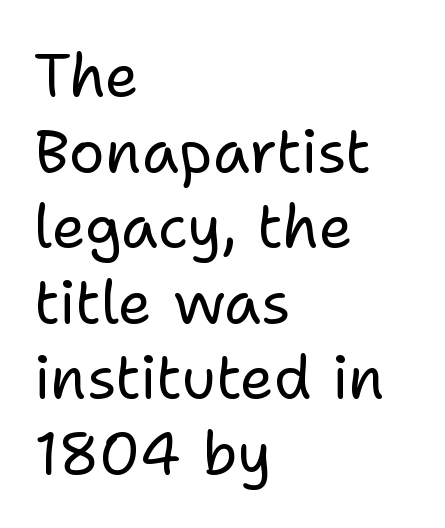
Q: Is the text bold? A: No.
Q: Is the text italic (slanted)? A: No, it is upright.
Q: Is the typeface a serif or a sans-serif typeface? A: Sans-serif.
Q: Is the text underlined? A: No.
Q: How is the paragraph aligned? A: Left-aligned.
Q: Is the spacing between letters normal or unusually wide? A: Normal.
Q: Is the spacing between lines tight, normal or loose? A: Normal.
Q: Width (condensed, normal, or wide)? A: Normal.
Q: Stroke contrast? A: Low.
Q: x-height? A: Medium.
Q: Monospaced? A: No.
